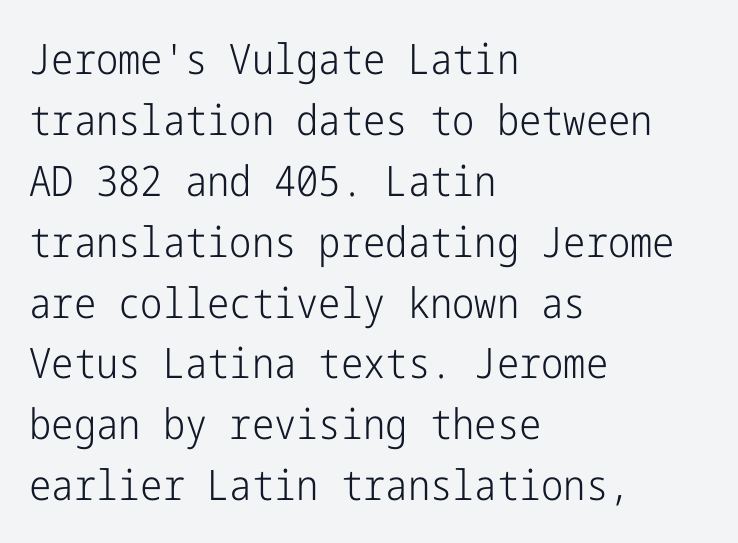
Baseline-to-baseline distance is the conventional proportion of letter height. Spacing between characters is what you'd get straight out of the box. No heavy texture on the line: the type isn't bold. Descender tails drop into unmarked territory.
